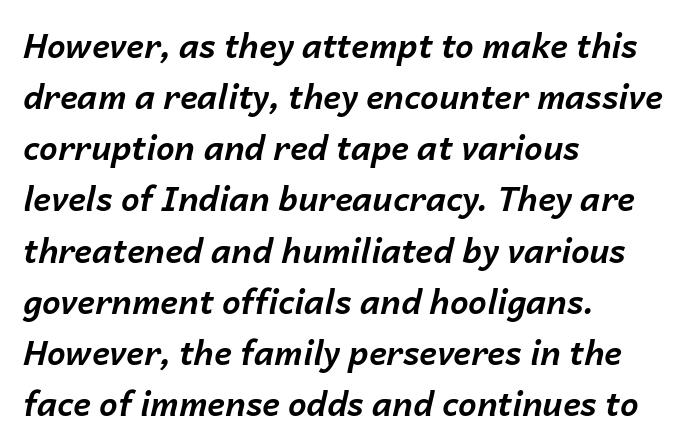
In terms of leading, this rendering sits right in the middle. A student would call this left alignment; a typographer would say flush left, rag right. The passage shown is emphatically bold. Any mark beneath the type? The region is blank. The passage shown is typed in a proportional face where columns would drift. The face used here has a pronounced slope to its letters.
